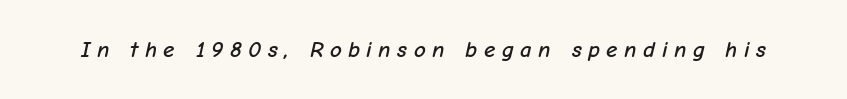
Q: Is the text italic (slanted)? A: Yes, it leans right by about 12 degrees.
Q: Is the text underlined? A: No.
Q: Is the spacing between letters normal or unusually wide? A: Unusually wide.
